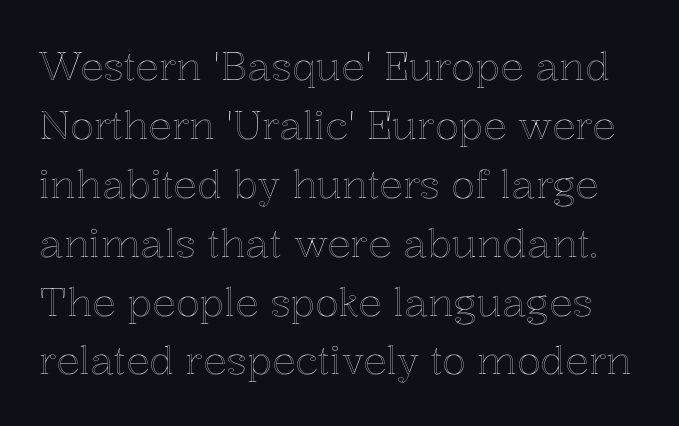
Q: Is the text italic (slanted)? A: No, it is upright.
Q: Is the text underlined? A: No.
Q: Is the spacing between letters normal or unusually wide? A: Normal.
Q: Is the spacing between lines tight, normal or loose? A: Normal.
Q: Width (condensed, normal, or wide)? A: Normal.
Q: x-height? A: Medium.
Q: Monospaced? A: No.
